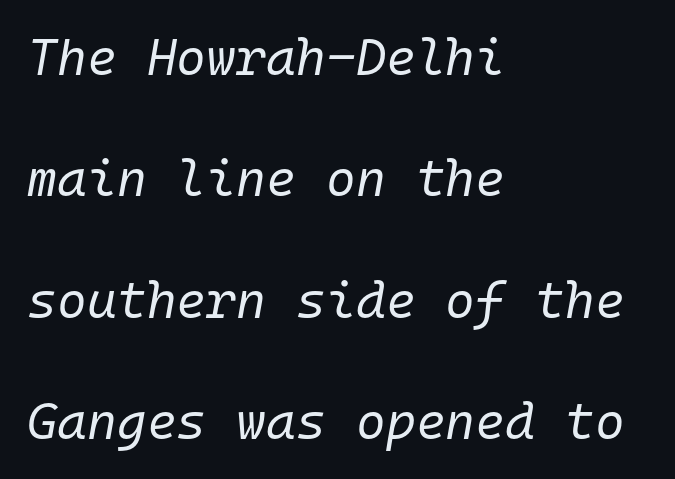
Q: Is the text bold? A: No.
Q: Is the text italic (slanted)? A: Yes, it leans right by about 10 degrees.
Q: Is the text underlined? A: No.
Q: How is the paragraph aligned? A: Left-aligned.
Q: Is the spacing between letters normal or unusually wide? A: Normal.
Q: Is the spacing between lines tight, normal or loose? A: Loose.
Q: Width (condensed, normal, or wide)? A: Normal.
Q: Stroke contrast? A: Low.
Q: x-height? A: Medium.
Q: Monospaced? A: Yes.
